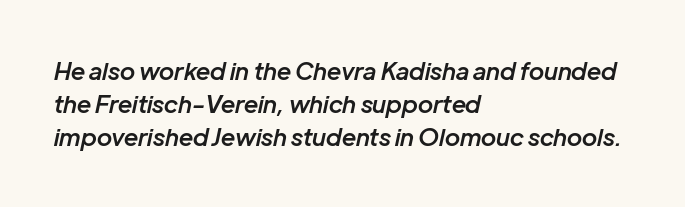
No extra tracking has been applied to these lines. Plain, unruled lines of type. Italic: yes, the glyphs are oblique. Vertically, the passage feels balanced, rows spaced as you'd expect. Its strokes are somewhat broadened, the hallmark of semibold type. Left-aligned paragraph, ragged on the right.
